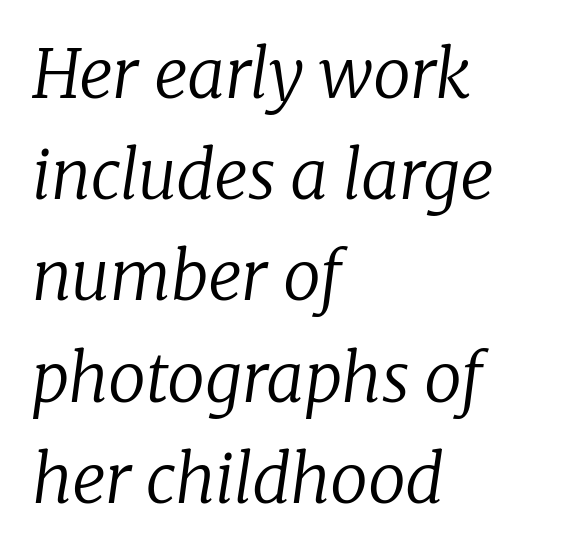
The strip under each line holds only bare page. The rendering uses natural spacing where letterforms have individual widths. The rows are spaced the way most documents space them. Caption: multi-line text, flush left, ragged right. No extra tracking has been applied to these lines.
